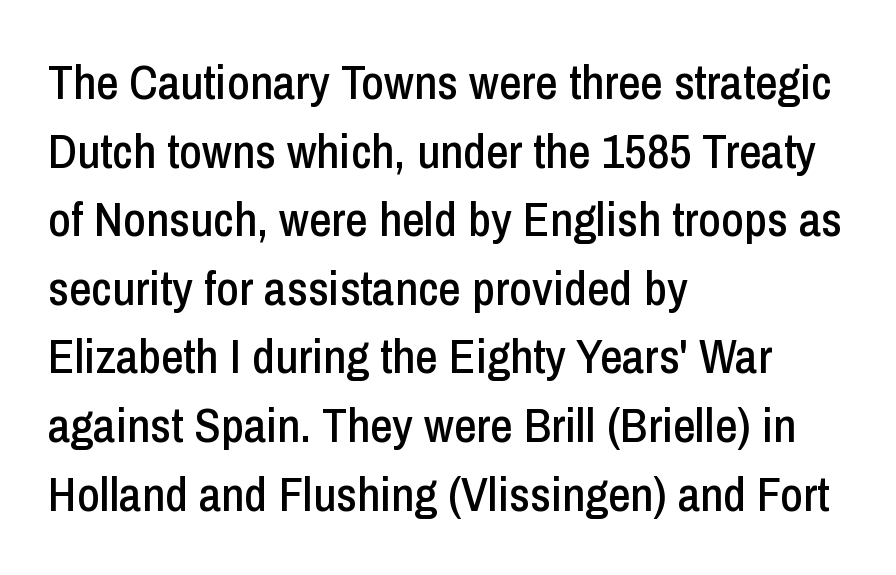
{"serif": "no", "italic": "no", "width": "condensed", "stroke_contrast": "low", "x_height": "medium", "monospaced": "no", "underline": "no", "align": "left", "line_spacing": "normal", "line_spacing_ratio": 1.4, "letter_spacing": "normal", "letter_spacing_em": 0.0, "glyph_px": 49}
